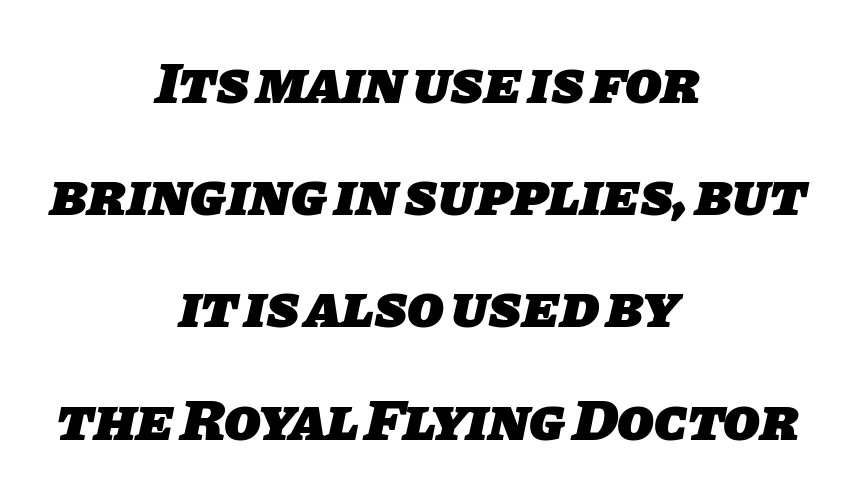
Q: Is the text bold? A: Yes.
Q: Is the typeface a serif or a sans-serif typeface? A: Serif.
Q: Is the text underlined? A: No.
Q: How is the paragraph aligned? A: Centered.
Q: Is the spacing between letters normal or unusually wide? A: Normal.
Q: Width (condensed, normal, or wide)? A: Normal.
Q: Stroke contrast? A: Low.
Q: x-height? A: Large.
Q: Monospaced? A: No.
